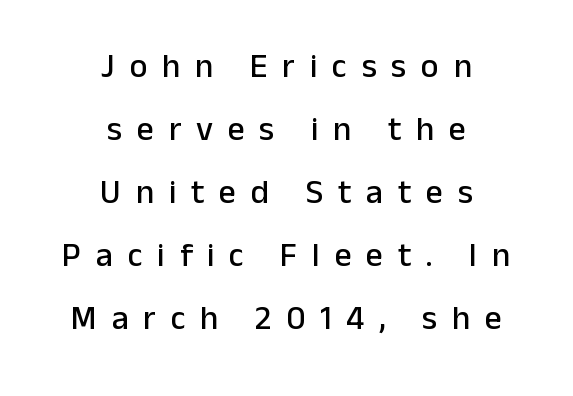
{"serif": "no", "italic": "no", "width": "normal", "stroke_contrast": "low", "x_height": "medium", "monospaced": "no", "underline": "no", "align": "center", "line_spacing_ratio": 1.85, "letter_spacing": "wide", "letter_spacing_em": 0.43, "glyph_px": 34}
